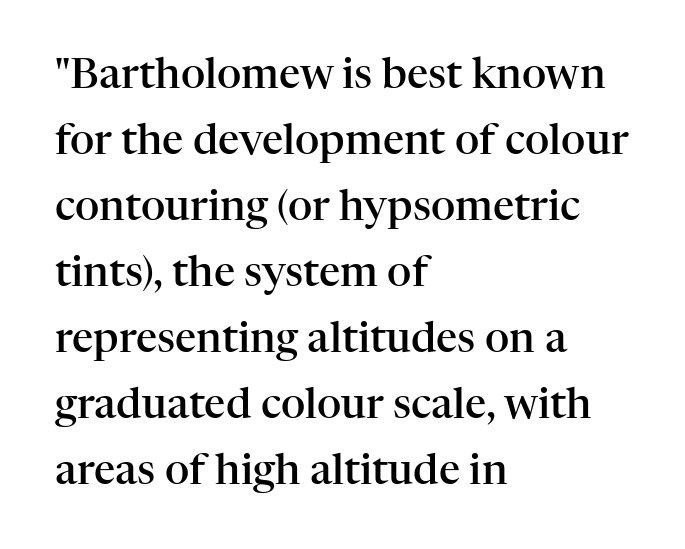
Q: Is the text bold? A: Semi-bold.
Q: Is the text italic (slanted)? A: No, it is upright.
Q: Is the typeface a serif or a sans-serif typeface? A: Serif.
Q: Is the text underlined? A: No.
Q: How is the paragraph aligned? A: Left-aligned.
Q: Is the spacing between letters normal or unusually wide? A: Normal.
Q: Is the spacing between lines tight, normal or loose? A: Normal.
Q: Width (condensed, normal, or wide)? A: Normal.
Q: Stroke contrast? A: High.
Q: x-height? A: Medium.
Q: Monospaced? A: No.
